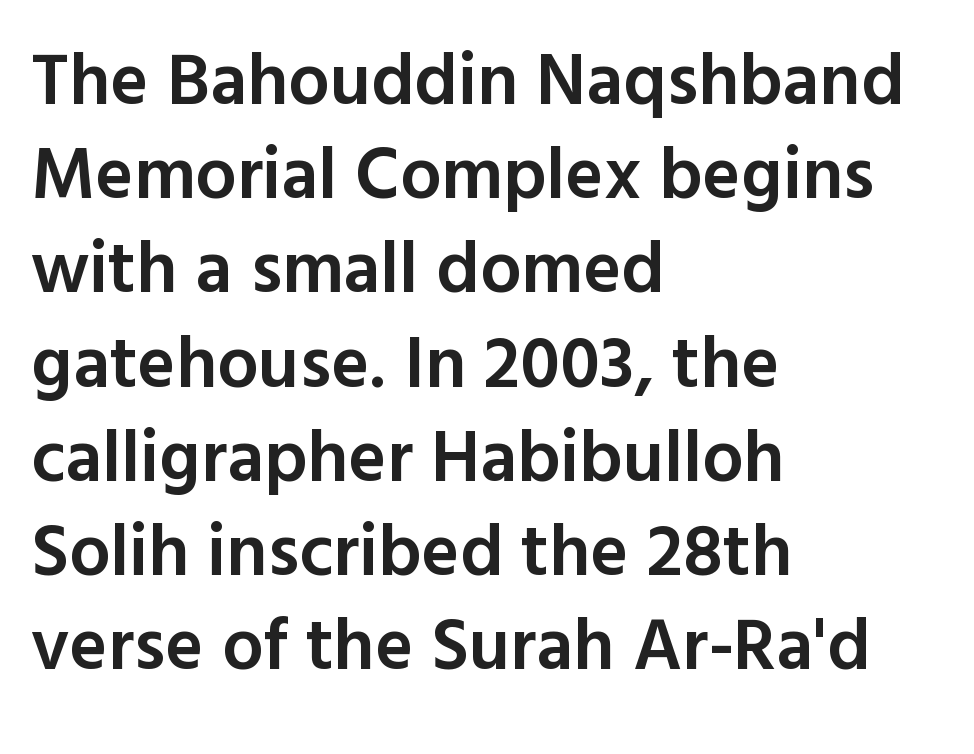
Q: Is the text bold? A: Semi-bold.
Q: Is the text italic (slanted)? A: No, it is upright.
Q: Is the typeface a serif or a sans-serif typeface? A: Sans-serif.
Q: Is the text underlined? A: No.
Q: How is the paragraph aligned? A: Left-aligned.
Q: Is the spacing between letters normal or unusually wide? A: Normal.
Q: Is the spacing between lines tight, normal or loose? A: Normal.
Q: Width (condensed, normal, or wide)? A: Normal.
Q: x-height? A: Medium.
Q: Monospaced? A: No.
